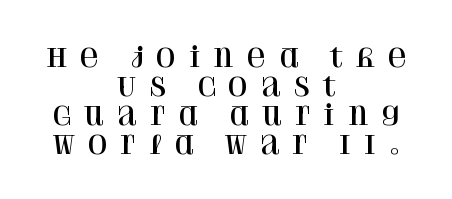
Letter spacing: wide. Type without underlining. The passage shown stacks its lines with hardly any gap. The typography opts for an upright posture over an oblique one.
